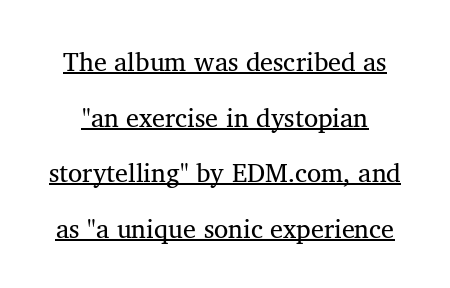
This is roman type, the default non-slanted kind. How are the letters spaced? Ordinarily, with no added tracking. Unbolded letterforms with no extra heft. This sample carries an underscore along the baseline area. You could fit nearly another row in the gap between these rows.
